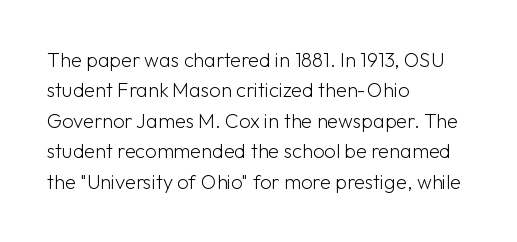
The image shows 20 px text type, upright; set left-aligned, normal line spacing (1.52x), normal letter spacing, not underlined.
